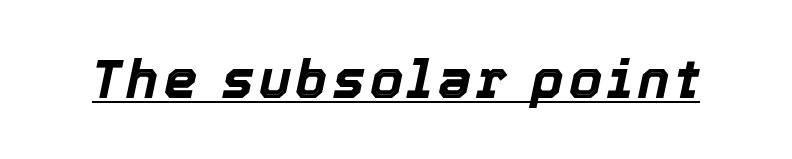
The image shows 53 px bold type, italic (leaning right); set underlined; a medium x-height.
